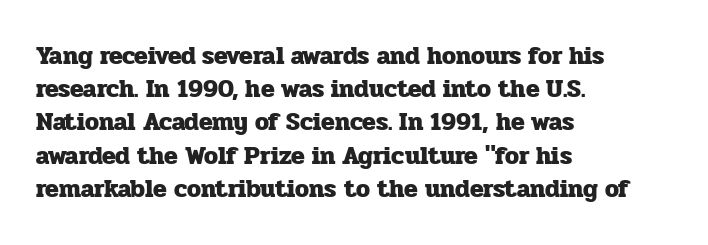
Q: Is the text bold? A: Yes.
Q: Is the text italic (slanted)? A: No, it is upright.
Q: Is the text underlined? A: No.
Q: How is the paragraph aligned? A: Left-aligned.
Q: Is the spacing between letters normal or unusually wide? A: Normal.
Q: Is the spacing between lines tight, normal or loose? A: Normal.
